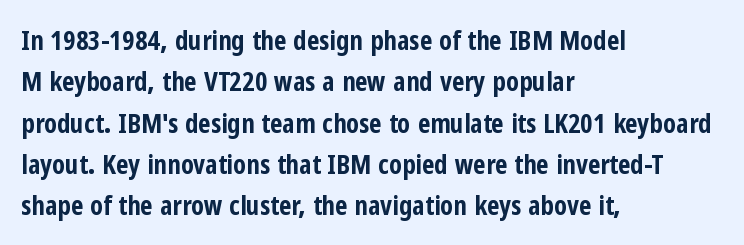
{"italic": "no", "bold": "yes", "underline": "no", "align": "left", "line_spacing": "normal", "line_spacing_ratio": 1.53, "letter_spacing": "normal", "letter_spacing_em": 0.0, "glyph_px": 27}
